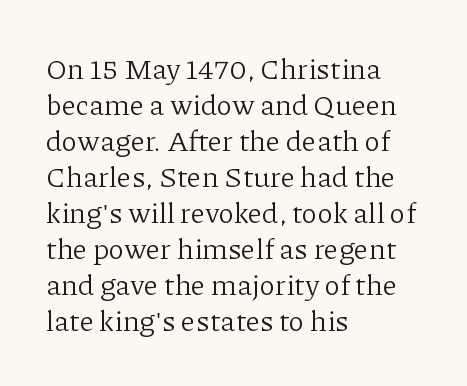
The image shows 29 px light serif type, upright; set left-aligned, line spacing 1.24x, normal letter spacing, not underlined; low stroke contrast and a medium x-height.
